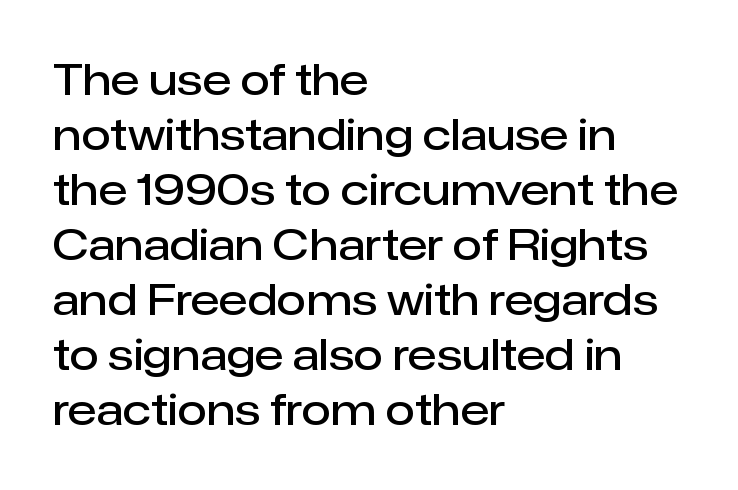
Q: Is the text bold? A: Semi-bold.
Q: Is the text italic (slanted)? A: No, it is upright.
Q: Is the typeface a serif or a sans-serif typeface? A: Sans-serif.
Q: Is the text underlined? A: No.
Q: How is the paragraph aligned? A: Left-aligned.
Q: Is the spacing between letters normal or unusually wide? A: Normal.
Q: Is the spacing between lines tight, normal or loose? A: Normal.
Q: Width (condensed, normal, or wide)? A: Normal.
Q: Stroke contrast? A: Low.
Q: x-height? A: Medium.
Q: Monospaced? A: No.
